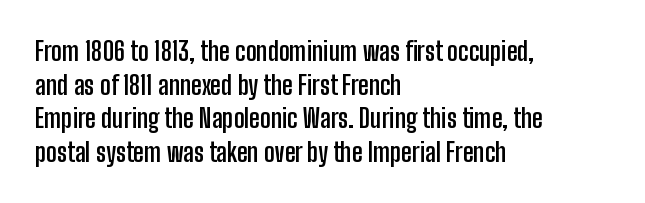
Q: Is the text bold? A: Yes.
Q: Is the text italic (slanted)? A: No, it is upright.
Q: Is the text underlined? A: No.
Q: How is the paragraph aligned? A: Left-aligned.
Q: Is the spacing between letters normal or unusually wide? A: Normal.
Q: Is the spacing between lines tight, normal or loose? A: Normal.
